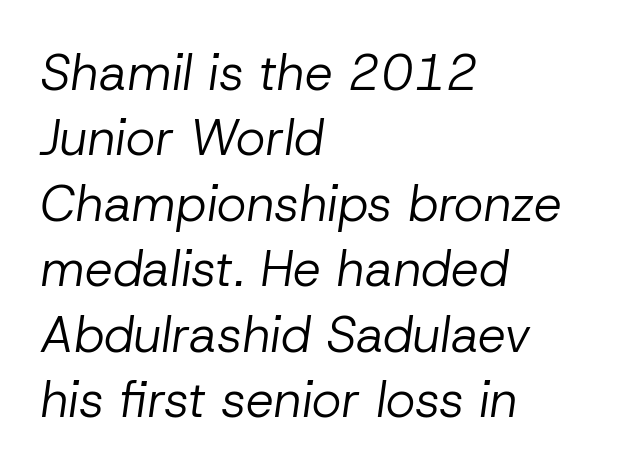
The image shows 50 px regular-weight type, italic (leaning right); set left-aligned, normal line spacing (1.31x), normal letter spacing, not underlined; low stroke contrast and a medium x-height.
